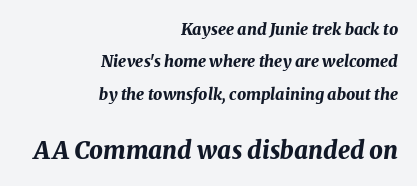
Q: Is the text bold? A: Yes.
Q: Is the text italic (slanted)? A: Yes, it leans right by about 8 degrees.
Q: Is the text underlined? A: No.
Q: How is the paragraph aligned? A: Right-aligned.
Q: Is the spacing between letters normal or unusually wide? A: Normal.
Q: Is the spacing between lines tight, normal or loose? A: Loose.
Q: Which block of text is set in a larger size, the first (top) or the second (bottom)? A: The second (bottom) one.
